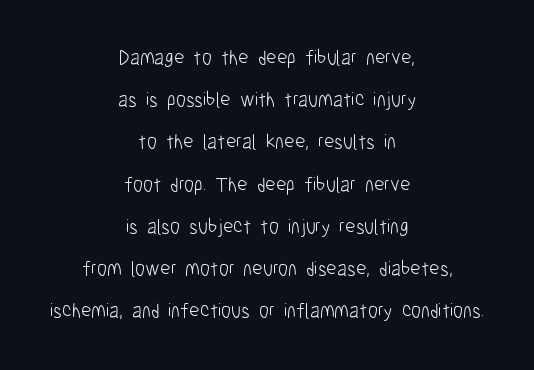
The image shows 20 px text type, upright; set centered, loose line spacing (2.11x), normal letter spacing, not underlined.
